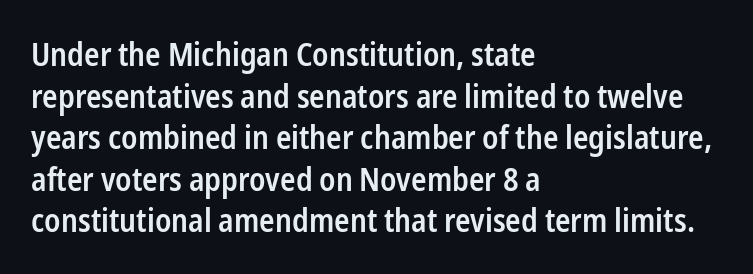
Rule under the text: the space is simply empty. Nope, not italic — everything's standing straight. Think of a printed novel: that variable character pitch is what you see here. Is the block centered? No — it sits flush against the left margin. Look at the stroke-to-counter ratio: somewhat heavy, a semibold.
